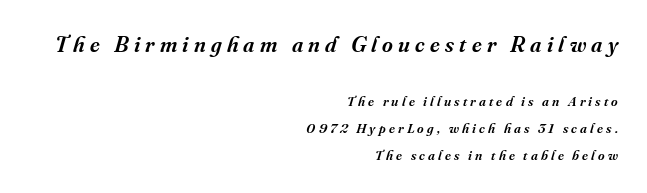
{"italic": "yes", "lean": "right", "slant_degrees": 16, "bold": "semi", "underline": "no", "align": "right", "line_spacing": "loose", "line_spacing_ratio": 1.93, "letter_spacing": "wide", "letter_spacing_em": 0.23, "larger_block": "first", "size_ratio": 1.64, "glyph_px": 23}
